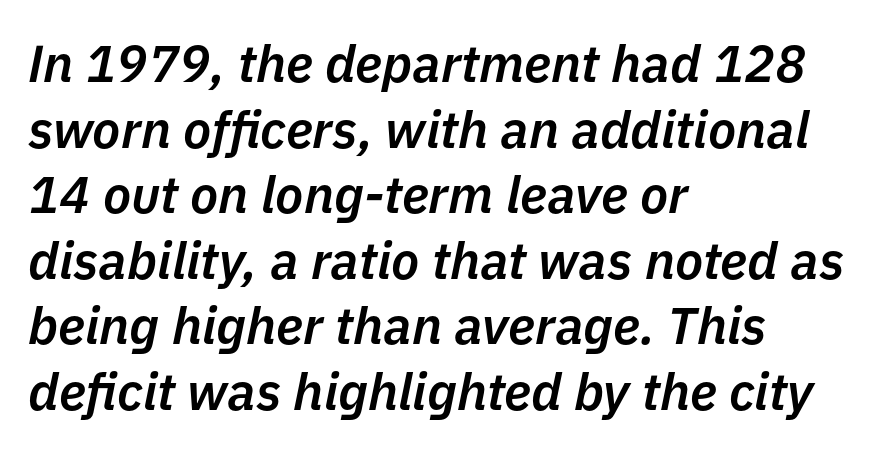
{"italic": "yes", "lean": "right", "slant_degrees": 11, "bold": "semi", "weight": "semibold", "width": "normal", "stroke_contrast": "low", "x_height": "medium", "monospaced": "no", "underline": "no", "align": "left", "line_spacing": "normal", "line_spacing_ratio": 1.26, "letter_spacing": "normal", "letter_spacing_em": 0.0, "glyph_px": 52}
